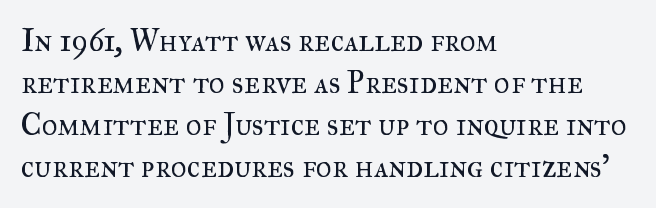
{"serif": "yes", "italic": "no", "bold": "no", "weight": "regular", "width": "normal", "stroke_contrast": "medium", "x_height": "small", "monospaced": "no", "underline": "no", "align": "left", "line_spacing": "normal", "line_spacing_ratio": 1.36, "letter_spacing": "normal", "letter_spacing_em": 0.0, "glyph_px": 31}
